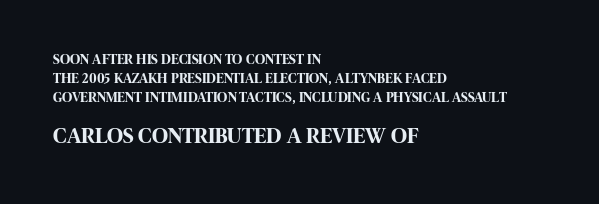
Spacing between characters is what you'd get straight out of the box. Honestly, the row spacing looks completely unremarkable. Visually, the bottom section dominates because its glyphs are scaled up. The words here are not underlined. When letters stand straight like this, we call the style roman or upright.
